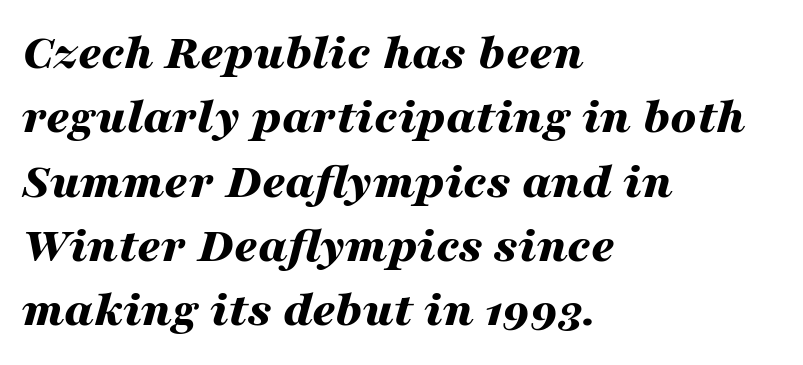
{"italic": "yes", "lean": "right", "slant_degrees": 16, "bold": "yes", "weight": "bold", "width": "wide", "stroke_contrast": "medium", "x_height": "medium", "monospaced": "no", "underline": "no", "align": "left", "line_spacing": "normal", "line_spacing_ratio": 1.26, "letter_spacing": "normal", "letter_spacing_em": 0.0, "glyph_px": 51}
